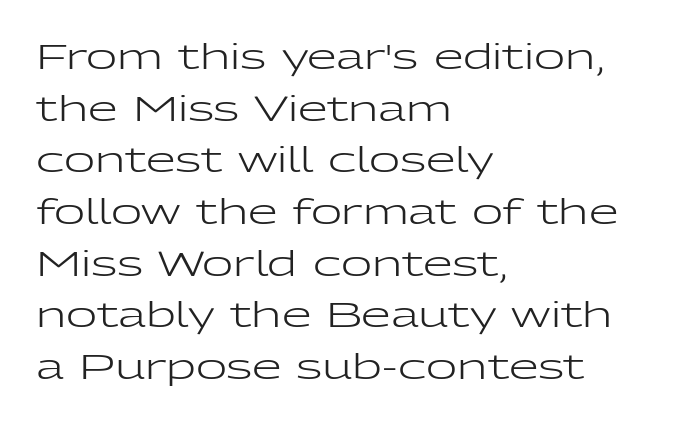
The image shows 34 px regular-weight, wide sans-serif type, upright; set left-aligned, normal line spacing (1.52x), normal letter spacing, not underlined; low stroke contrast and a medium x-height.
